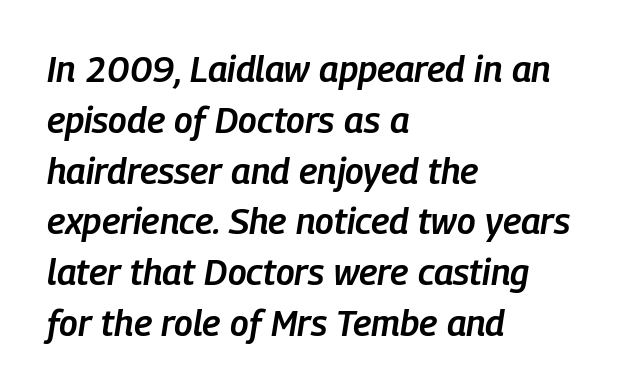
Is this a fixed-width face? No — the glyphs have proportional, varying widths. The rendering keeps characters at their native spacing. Quick note: underline off. Each line starts at the same left margin while the right side varies. An italicized treatment has been applied to the whole sample.
